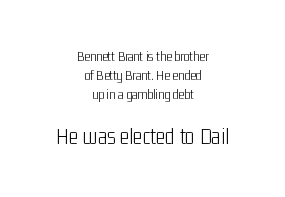
The image shows 23 px text type, upright; set centered, normal line spacing (1.34x), normal letter spacing, not underlined; the second (bottom) block is 1.64x larger.
